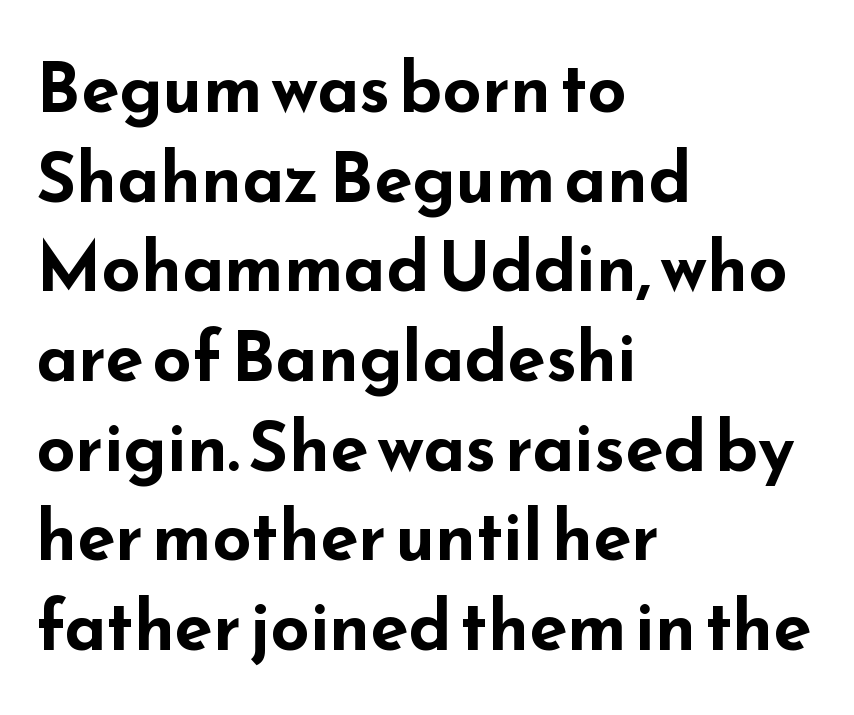
{"serif": "no", "italic": "no", "bold": "yes", "weight": "bold", "width": "wide", "stroke_contrast": "low", "x_height": "small", "monospaced": "no", "underline": "no", "align": "left", "line_spacing": "normal", "line_spacing_ratio": 1.3, "letter_spacing": "normal", "letter_spacing_em": 0.0, "glyph_px": 69}
